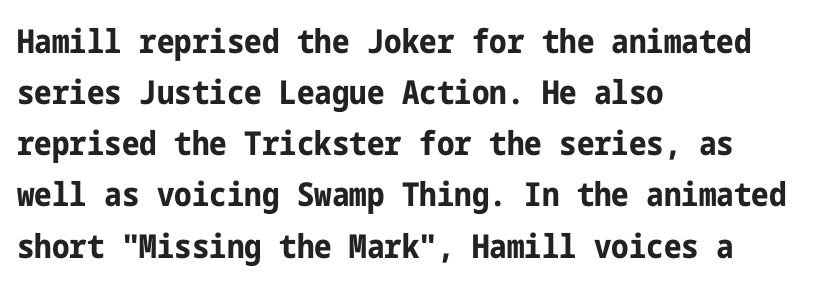
{"serif": "no", "italic": "no", "bold": "yes", "weight": "bold", "width": "condensed", "stroke_contrast": "low", "x_height": "medium", "underline": "no", "align": "left", "line_spacing": "normal", "line_spacing_ratio": 1.55, "letter_spacing": "normal", "letter_spacing_em": 0.0, "glyph_px": 33}
